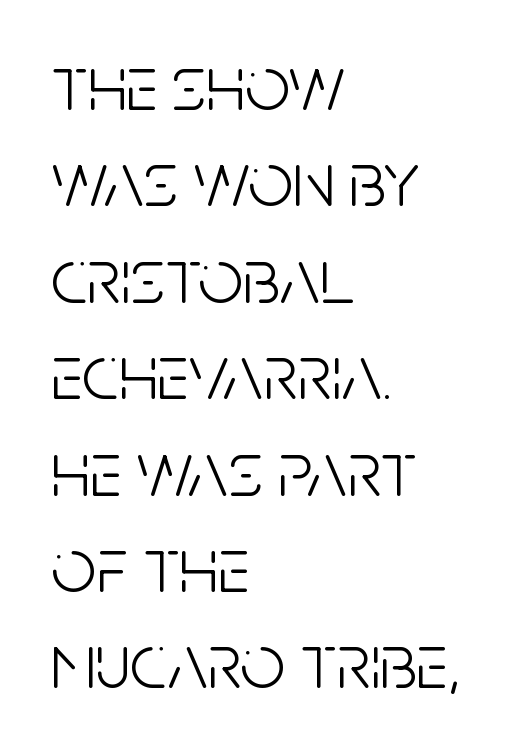
Words float on clear page, feet unadorned. Caption: standard tracking, unaltered. Letters have the restrained weight of plain body copy at most. Check where the strokes stop: nothing finishes them off — pure sans. Does the lettering tilt? It doesn't — this is upright.
